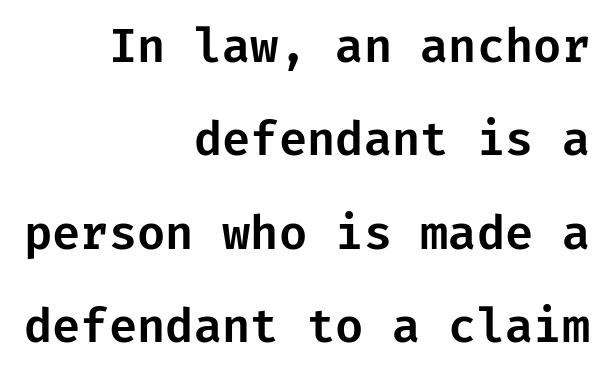
The horizontal fit of the characters is conventional and even. Horizontally, the lines are justified to the trailing edge only. Upright lettering throughout. Honestly, there is no underline to notice here at all. The passage shown stacks its lines with a broad gap. Serif or sans? Sans — the stroke terminals are bare.
